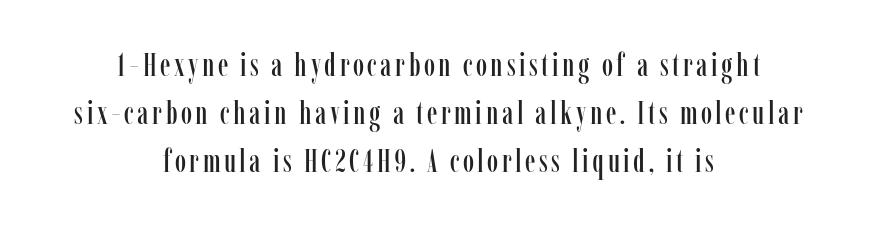
Q: Is the text italic (slanted)? A: No, it is upright.
Q: Is the typeface a serif or a sans-serif typeface? A: Serif.
Q: Is the text underlined? A: No.
Q: How is the paragraph aligned? A: Centered.
Q: Is the spacing between lines tight, normal or loose? A: Normal.
Q: Width (condensed, normal, or wide)? A: Condensed.
Q: Stroke contrast? A: Low.
Q: x-height? A: Medium.
Q: Monospaced? A: No.
